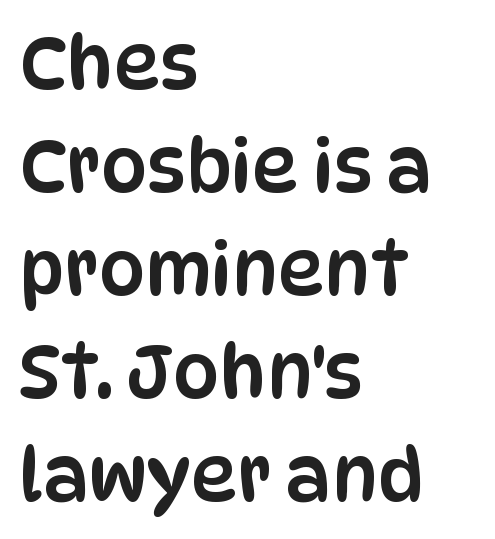
The image shows 73 px condensed sans-serif type, upright; set left-aligned, normal line spacing (1.41x), normal letter spacing, not underlined; low stroke contrast and a large x-height.
